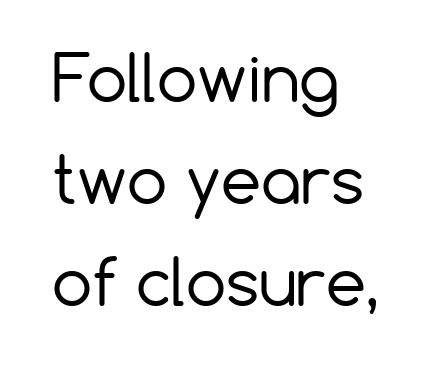
Proportional: the letters do not fall into vertical columns. If you drew a line through each stem, it would be perfectly vertical. Regular leading. The font sits on the lighter half of the weight spectrum, regular included.
